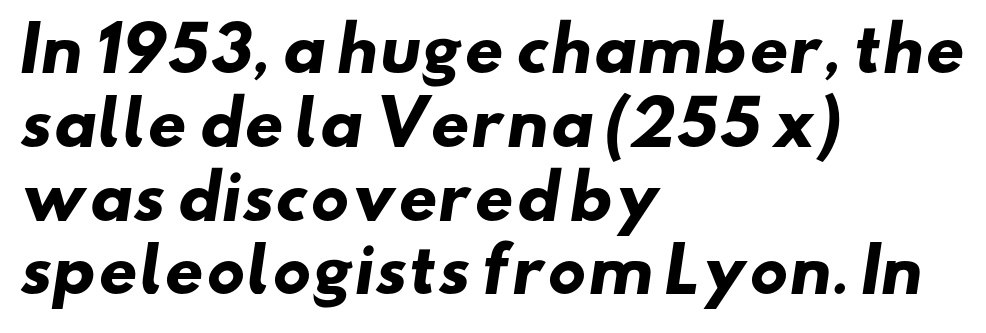
Q: Is the text bold? A: Yes.
Q: Is the typeface a serif or a sans-serif typeface? A: Sans-serif.
Q: Is the text underlined? A: No.
Q: How is the paragraph aligned? A: Left-aligned.
Q: Is the spacing between letters normal or unusually wide? A: Normal.
Q: Width (condensed, normal, or wide)? A: Wide.
Q: Stroke contrast? A: Low.
Q: x-height? A: Small.
Q: Monospaced? A: No.
